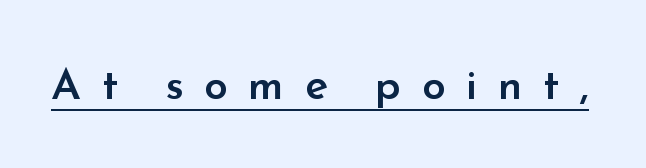
This is moderately heavy type, rendered in semibold. The type is letterspaced generously, with wide tracking. This sample has the flowing, uneven cadence of proportional lettering. Letterform terminals end flat and unadorned throughout the passage. It's the straight-up-and-down kind of type.
